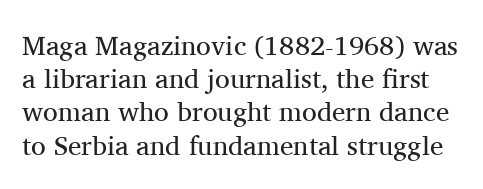
Q: Is the text bold? A: No.
Q: Is the text italic (slanted)? A: No, it is upright.
Q: Is the text underlined? A: No.
Q: Is the spacing between letters normal or unusually wide? A: Normal.
